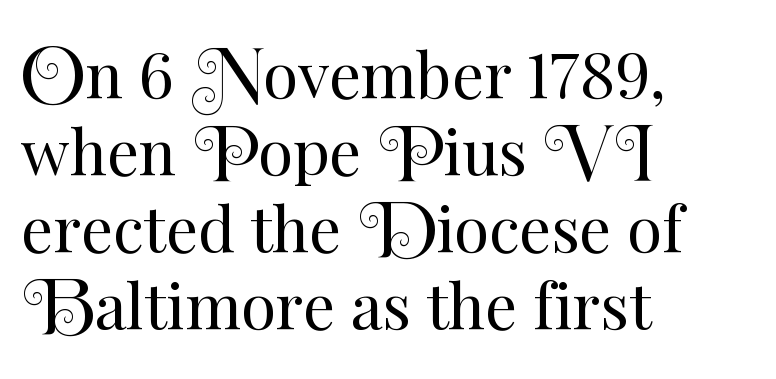
{"italic": "no", "bold": "no", "weight": "regular", "width": "normal", "stroke_contrast": "medium", "x_height": "small", "monospaced": "no", "underline": "no", "align": "left", "line_spacing_ratio": 1.22, "letter_spacing": "normal", "letter_spacing_em": 0.0, "glyph_px": 63}
